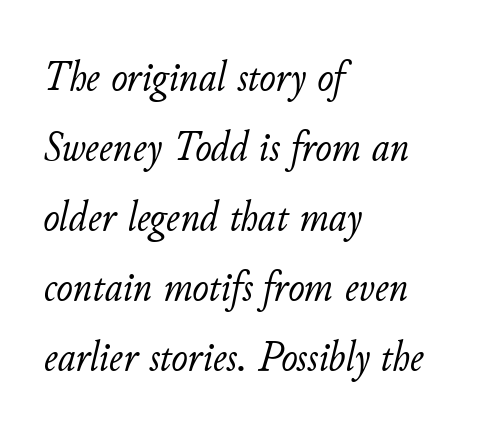
{"italic": "yes", "lean": "right", "slant_degrees": 11, "bold": "no", "weight": "light", "width": "normal", "stroke_contrast": "low", "x_height": "small", "monospaced": "no", "underline": "no", "align": "left", "line_spacing": "normal", "line_spacing_ratio": 1.59, "letter_spacing": "normal", "letter_spacing_em": 0.0, "glyph_px": 44}
